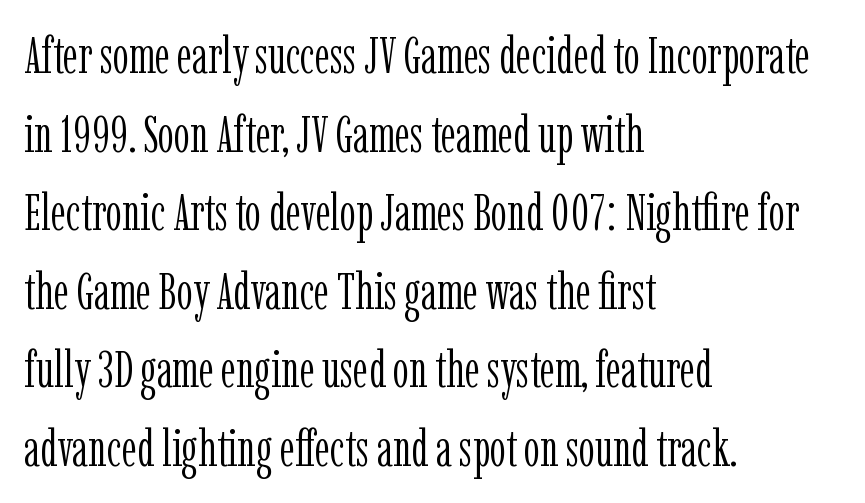
Q: Is the text bold? A: No.
Q: Is the text italic (slanted)? A: No, it is upright.
Q: Is the typeface a serif or a sans-serif typeface? A: Serif.
Q: Is the text underlined? A: No.
Q: How is the paragraph aligned? A: Left-aligned.
Q: Is the spacing between letters normal or unusually wide? A: Normal.
Q: Is the spacing between lines tight, normal or loose? A: Normal.
Q: Width (condensed, normal, or wide)? A: Condensed.
Q: Stroke contrast? A: Low.
Q: x-height? A: Medium.
Q: Monospaced? A: No.
